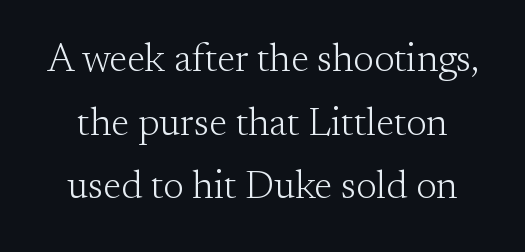
Rows of type keep a routine distance in the vertical direction. Observe the ordinary spacing: letters are neighbours, not strangers. Any mark beneath the type? The region is blank. Does the lettering tilt? It doesn't — this is upright.
